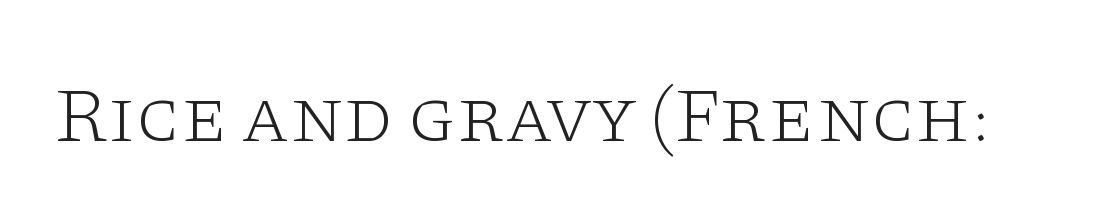
These lines are rendered in a variable-pitch font. Nobody touched the tracking dial on this one. The space beneath each line is pristine and unruled. To sum up the face: it has serifs. Unbolded letterforms with no extra heft. Ascenders rise straight up at ninety degrees.
